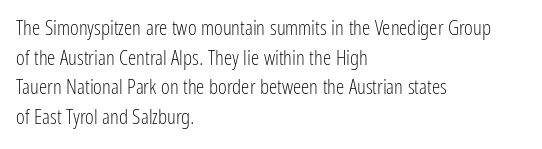
The image shows 21 px text type, upright; set left-aligned, normal line spacing (1.41x), normal letter spacing, not underlined.
